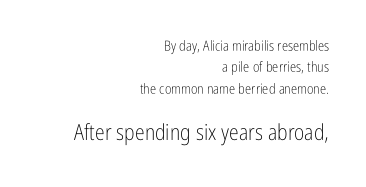
Q: Is the text bold? A: No.
Q: Is the text italic (slanted)? A: No, it is upright.
Q: Is the text underlined? A: No.
Q: How is the paragraph aligned? A: Right-aligned.
Q: Is the spacing between letters normal or unusually wide? A: Normal.
Q: Is the spacing between lines tight, normal or loose? A: Normal.
Q: Which block of text is set in a larger size, the first (top) or the second (bottom)? A: The second (bottom) one.
